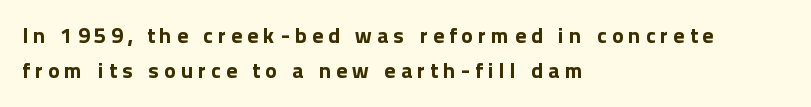
{"italic": "no", "bold": "yes", "underline": "no", "align": "left", "line_spacing": "normal", "line_spacing_ratio": 1.61, "letter_spacing": "wide", "letter_spacing_em": 0.23, "glyph_px": 22}
